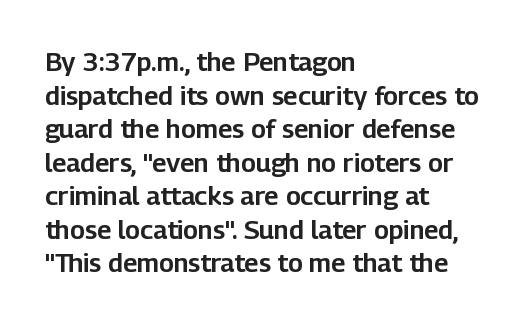
The zone under the glyphs is completely vacant. Line starts are locked; line ends wander. Look at the tracking — it's just the regular setting, nothing added. Horizontal bands of white between lines are of average thickness.
